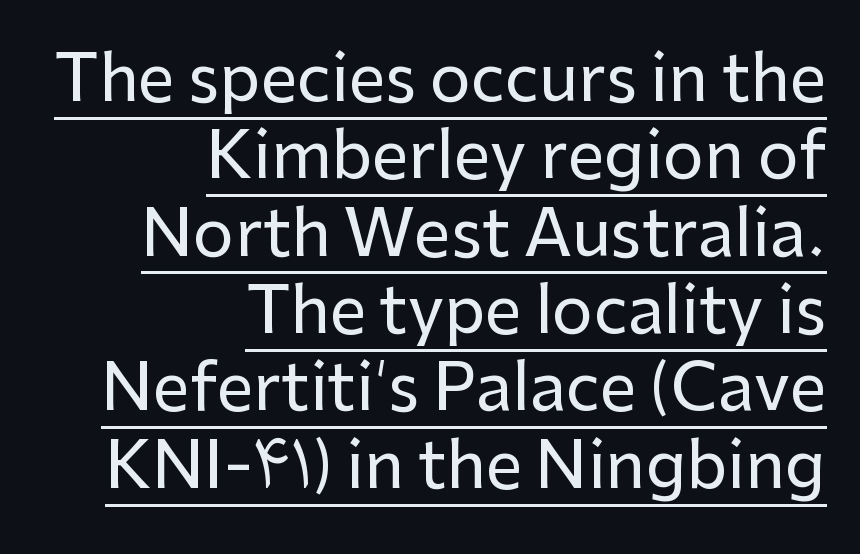
Q: Is the text italic (slanted)? A: No, it is upright.
Q: Is the typeface a serif or a sans-serif typeface? A: Sans-serif.
Q: Is the text underlined? A: Yes.
Q: How is the paragraph aligned? A: Right-aligned.
Q: Is the spacing between letters normal or unusually wide? A: Normal.
Q: Width (condensed, normal, or wide)? A: Normal.
Q: Stroke contrast? A: Low.
Q: x-height? A: Medium.
Q: Monospaced? A: No.
